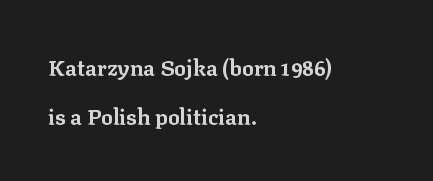
The image shows 22 px bold type, upright; set left-aligned, loose line spacing (2.24x), normal letter spacing, not underlined.
